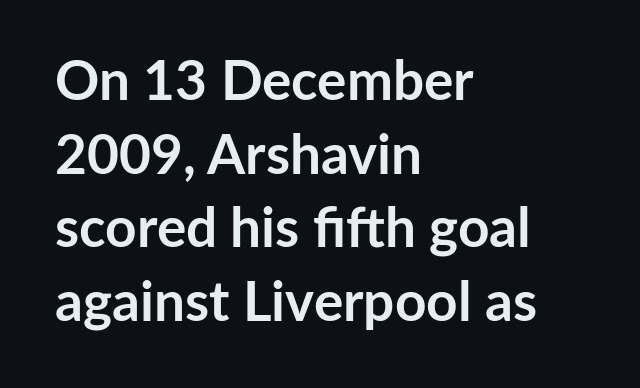
{"serif": "no", "italic": "no", "bold": "yes", "weight": "semibold", "width": "normal", "stroke_contrast": "low", "x_height": "medium", "monospaced": "no", "underline": "no", "align": "left", "line_spacing": "normal", "line_spacing_ratio": 1.34, "letter_spacing": "normal", "letter_spacing_em": 0.0, "glyph_px": 55}
